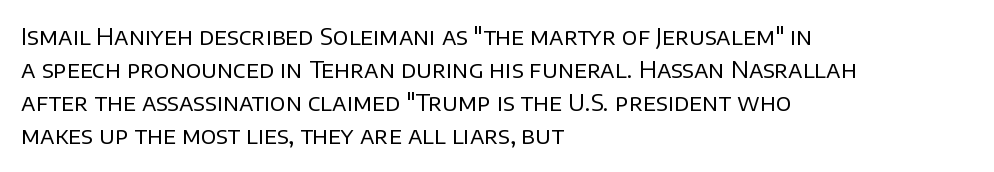
Q: Is the text bold? A: No.
Q: Is the text italic (slanted)? A: No, it is upright.
Q: Is the text underlined? A: No.
Q: How is the paragraph aligned? A: Left-aligned.
Q: Is the spacing between letters normal or unusually wide? A: Normal.
Q: Is the spacing between lines tight, normal or loose? A: Normal.
